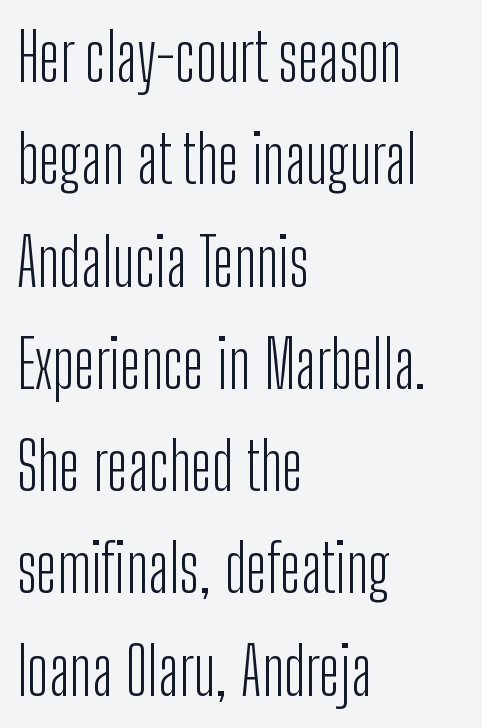
{"serif": "no", "italic": "no", "bold": "no", "weight": "light", "width": "condensed", "stroke_contrast": "low", "x_height": "medium", "monospaced": "no", "underline": "no", "align": "left", "line_spacing": "normal", "line_spacing_ratio": 1.55, "letter_spacing": "normal", "letter_spacing_em": 0.0, "glyph_px": 66}
